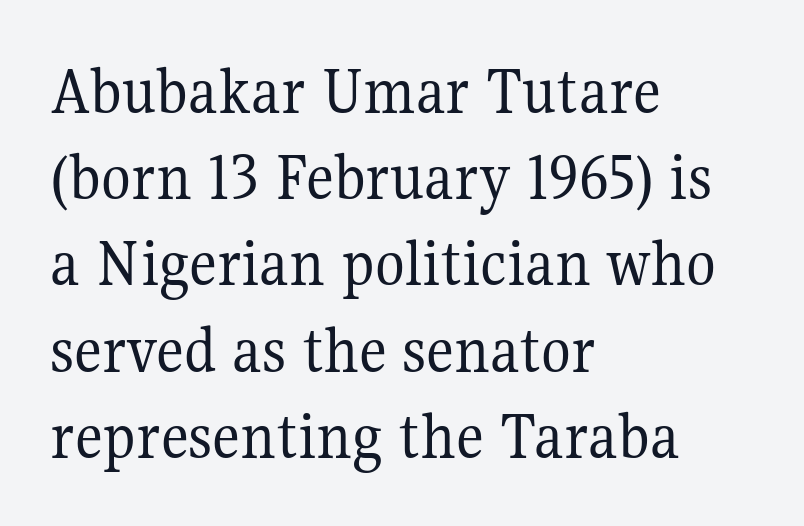
The image shows 69 px regular-weight serif type, upright; set left-aligned, normal line spacing (1.25x), normal letter spacing, not underlined; medium stroke contrast and a medium x-height.
